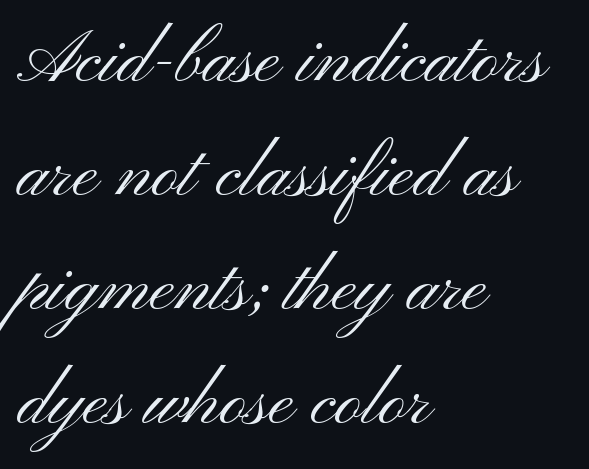
The image shows 74 px light, wide sans-serif type; set left-aligned, normal line spacing (1.54x), normal letter spacing, not underlined; medium stroke contrast and a small x-height.
